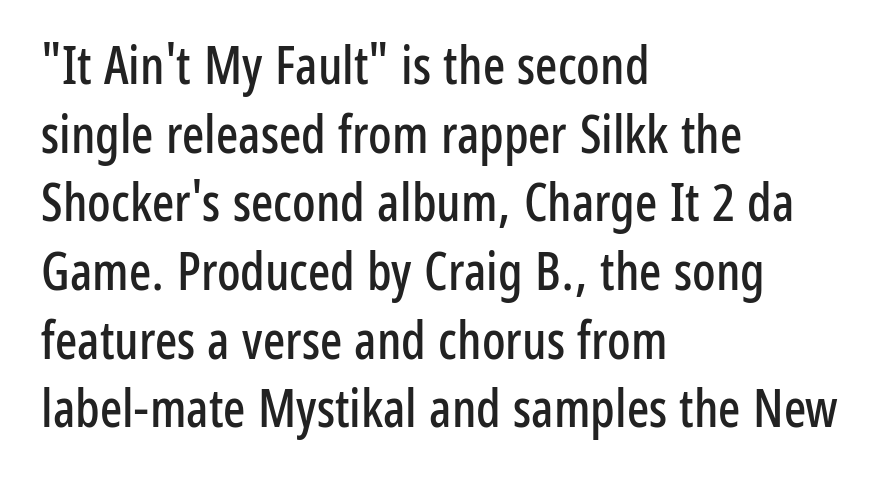
The image shows 52 px condensed sans-serif type, upright; set left-aligned, normal line spacing (1.32x), normal letter spacing, not underlined; low stroke contrast and a medium x-height.
